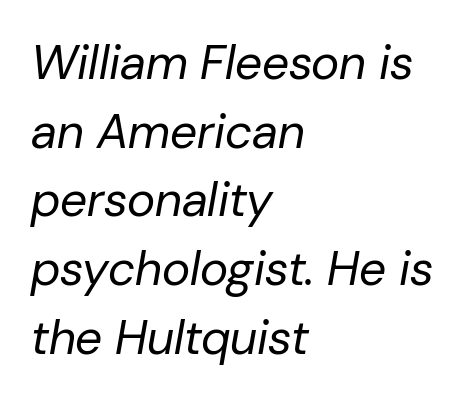
{"italic": "yes", "lean": "right", "slant_degrees": 10, "bold": "no", "weight": "regular", "width": "normal", "stroke_contrast": "low", "x_height": "medium", "monospaced": "no", "underline": "no", "align": "left", "line_spacing": "normal", "line_spacing_ratio": 1.43, "letter_spacing": "normal", "letter_spacing_em": 0.0, "glyph_px": 48}
